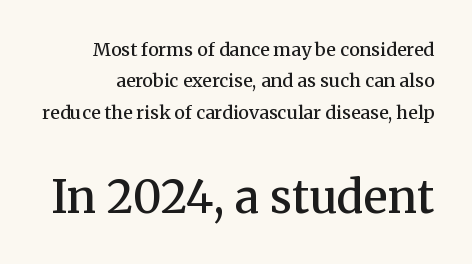
The image shows 45 px semibold serif type, upright; set line spacing 1.74x, normal letter spacing, not underlined; the second (bottom) block is 2.5x larger; medium stroke contrast and a medium x-height.
